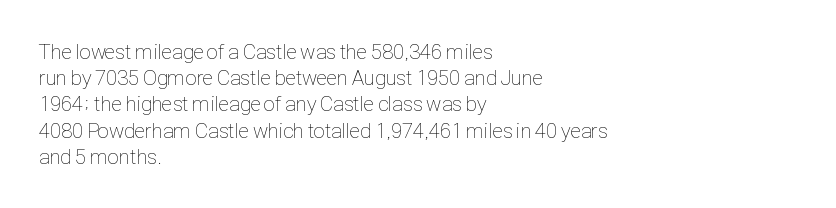
The image shows 21 px text type, upright; set left-aligned, normal line spacing (1.25x), normal letter spacing, not underlined.
